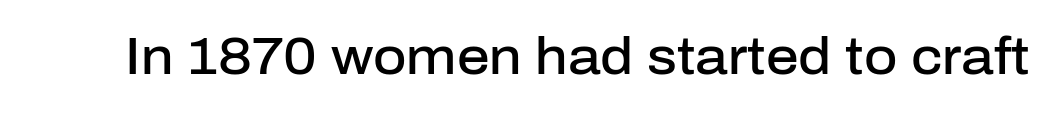
{"serif": "no", "italic": "no", "bold": "semi", "weight": "semibold", "width": "normal", "stroke_contrast": "low", "x_height": "medium", "monospaced": "no", "underline": "no", "letter_spacing": "normal", "letter_spacing_em": 0.0, "glyph_px": 51}
